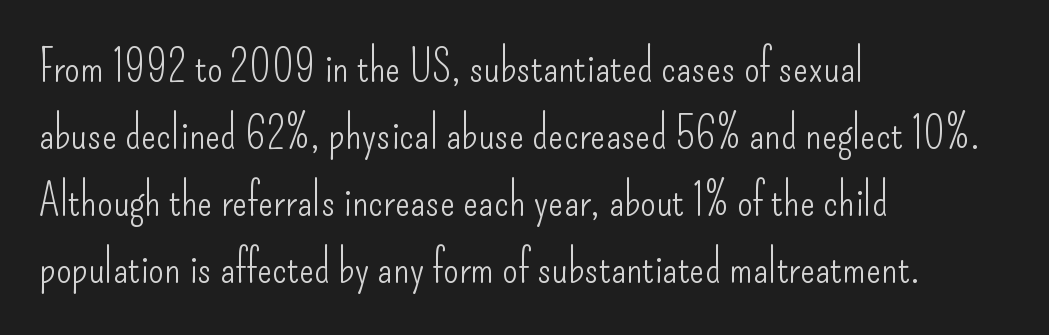
Posture: upright roman. Weight: regular or lighter. What kind of face is this? One without serifs — a sans. Tracking here is standard; glyphs follow each other at the usual distance.
